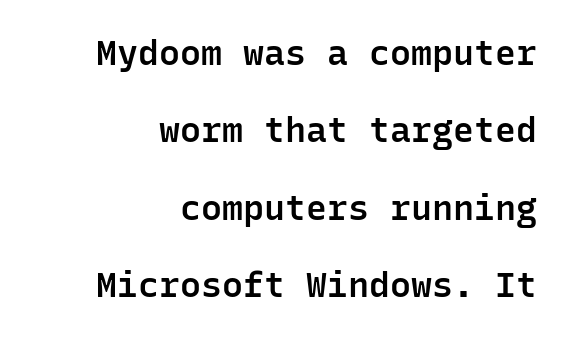
{"serif": "no", "italic": "no", "bold": "semi", "weight": "semibold", "width": "normal", "stroke_contrast": "low", "x_height": "medium", "monospaced": "yes", "underline": "no", "align": "right", "line_spacing": "loose", "line_spacing_ratio": 2.21, "letter_spacing": "normal", "letter_spacing_em": 0.0, "glyph_px": 35}
